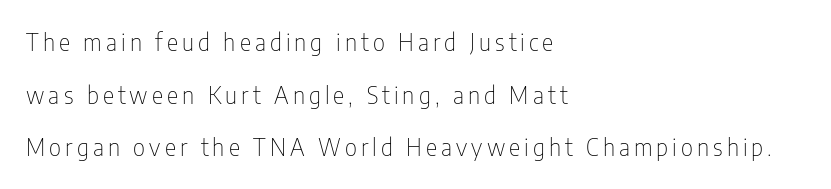
The image shows 24 px text type, upright; set left-aligned, loose line spacing (2.19x), not underlined.
